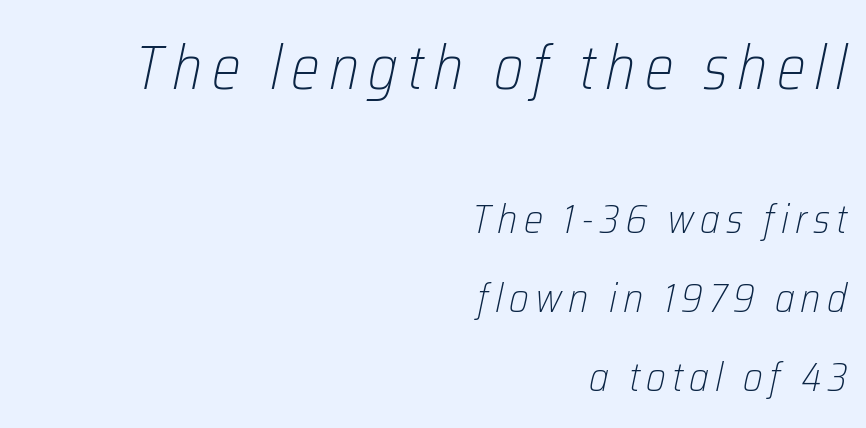
{"italic": "yes", "lean": "right", "slant_degrees": 12, "bold": "no", "weight": "light", "width": "condensed", "stroke_contrast": "low", "x_height": "medium", "monospaced": "no", "underline": "no", "align": "right", "line_spacing": "loose", "line_spacing_ratio": 1.93, "larger_block": "first", "size_ratio": 1.49, "glyph_px": 61}
